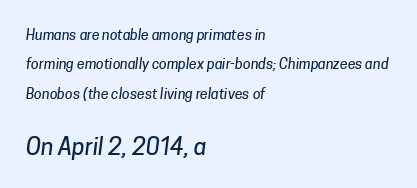
Q: Is the text underlined? A: No.
Q: How is the paragraph aligned? A: Left-aligned.
Q: Is the spacing between letters normal or unusually wide? A: Normal.
Q: Is the spacing between lines tight, normal or loose? A: Loose.
Q: Which block of text is set in a larger size, the first (top) or the second (bottom)? A: The second (bottom) one.
